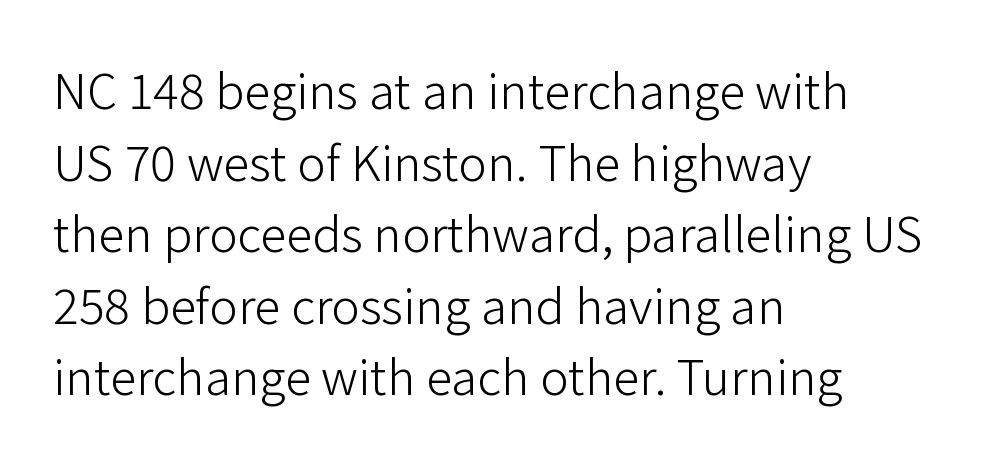
{"serif": "no", "italic": "no", "bold": "no", "weight": "light", "width": "normal", "stroke_contrast": "low", "x_height": "medium", "monospaced": "no", "underline": "no", "align": "left", "line_spacing": "normal", "line_spacing_ratio": 1.49, "letter_spacing": "normal", "letter_spacing_em": 0.0, "glyph_px": 48}
